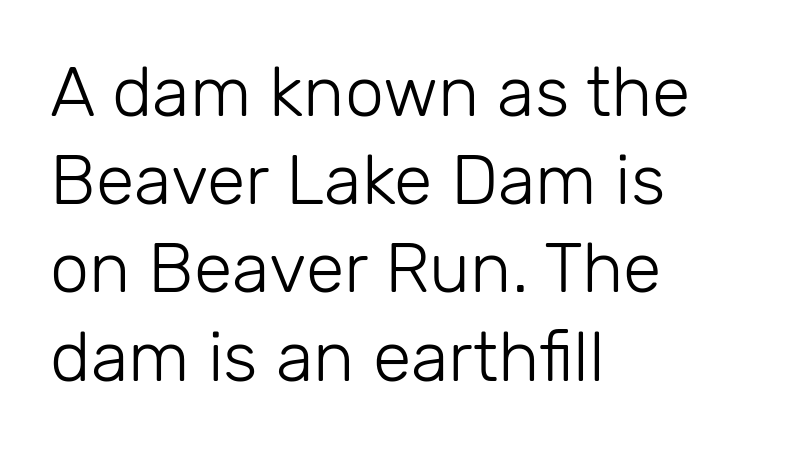
The passage shown is typeset with a sans-serif family. These lines are rendered in a variable-pitch font. Check under the words: just untouched page. These lines keep a tight, regular rhythm from letter to letter. Successive baselines arrive at the customary interval. This is not heavy type; no bold has been used.
